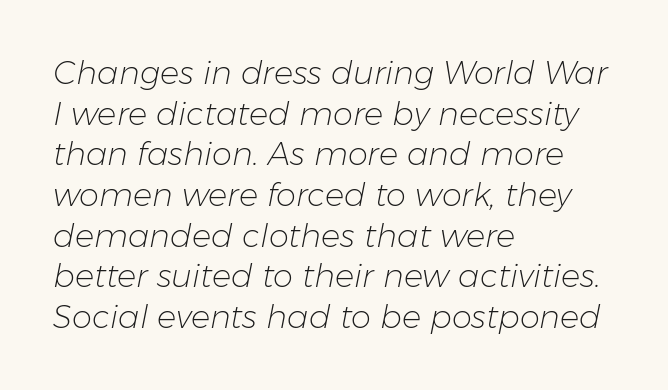
The image shows 32 px light type, italic (leaning right); set left-aligned, normal line spacing (1.27x), normal letter spacing, not underlined; low stroke contrast and a medium x-height.
